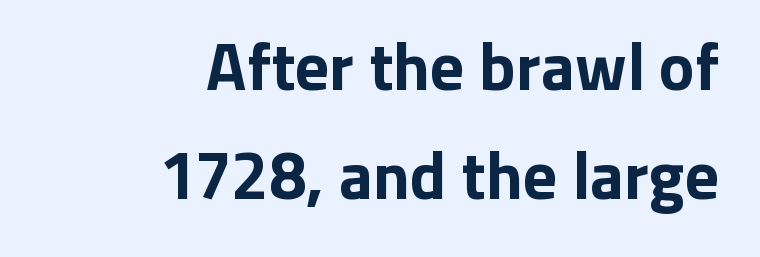
The image shows 67 px bold sans-serif type, upright; set right-aligned, normal line spacing (1.63x), normal letter spacing, not underlined; low stroke contrast and a medium x-height.
